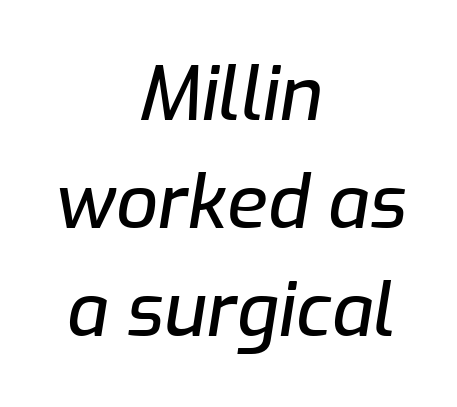
{"italic": "yes", "lean": "right", "slant_degrees": 9, "width": "normal", "stroke_contrast": "low", "x_height": "medium", "monospaced": "no", "underline": "no", "align": "center", "line_spacing": "normal", "line_spacing_ratio": 1.46, "letter_spacing": "normal", "letter_spacing_em": 0.0, "glyph_px": 74}
